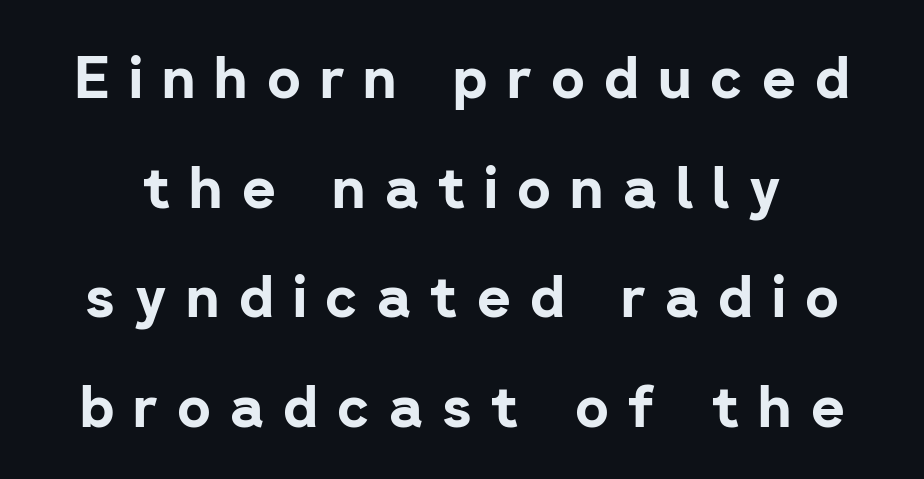
Only glyphs here, with clear space below each row. You could not count columns in this text — the font is proportionally spaced. Compared with typical body copy, the letter spacing here is much looser. The designer went with a sans here, leaving each stem footless. In terms of posture, this sample is upright.
